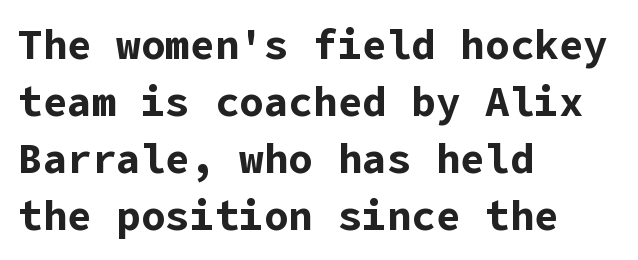
The image shows 41 px bold sans-serif type, upright; set left-aligned, normal line spacing (1.39x), normal letter spacing, not underlined; low stroke contrast and a medium x-height.
